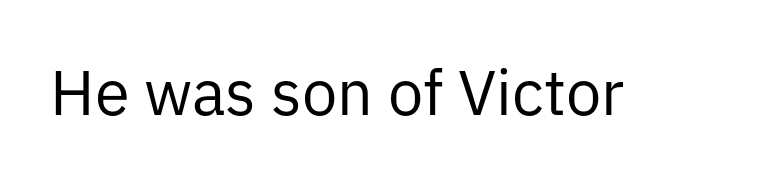
Q: Is the text bold? A: No.
Q: Is the text italic (slanted)? A: No, it is upright.
Q: Is the typeface a serif or a sans-serif typeface? A: Sans-serif.
Q: Is the text underlined? A: No.
Q: Is the spacing between letters normal or unusually wide? A: Normal.
Q: Width (condensed, normal, or wide)? A: Normal.
Q: Stroke contrast? A: Low.
Q: x-height? A: Medium.
Q: Monospaced? A: No.
